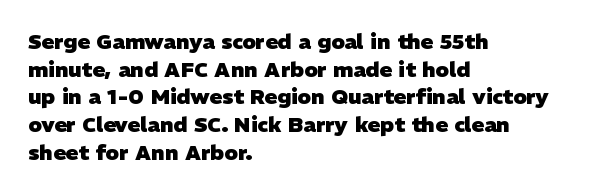
Summary of vertical rhythm: regular, with standard interline spacing. The tracking reads as untouched default to a designer's eye. The baseline area is clear. I'd describe the lettering as bold — thick and assertive. Short and long lines alike share a common starting point at left.
